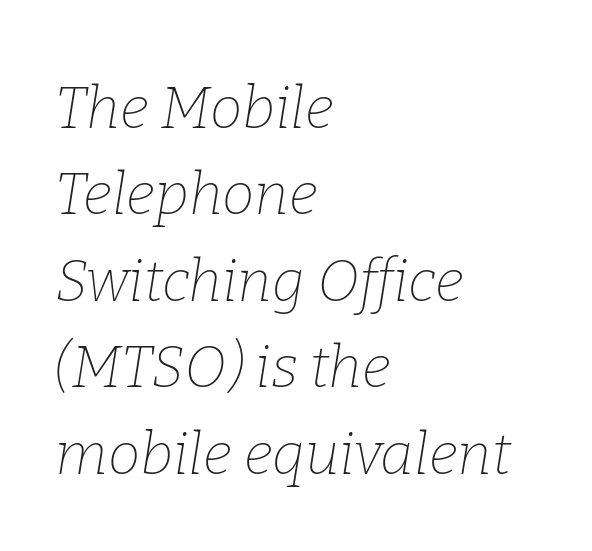
{"serif": "yes", "italic": "yes", "lean": "right", "slant_degrees": 9, "bold": "no", "weight": "thin", "width": "normal", "stroke_contrast": "low", "x_height": "medium", "monospaced": "no", "underline": "no", "align": "left", "line_spacing": "normal", "line_spacing_ratio": 1.49, "letter_spacing": "normal", "letter_spacing_em": 0.0, "glyph_px": 58}
